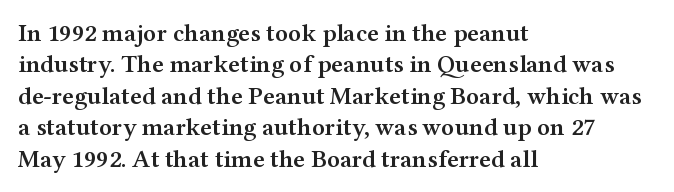
{"italic": "no", "bold": "semi", "underline": "no", "align": "left", "line_spacing": "normal", "line_spacing_ratio": 1.26, "letter_spacing": "normal", "letter_spacing_em": 0.0, "glyph_px": 25}
